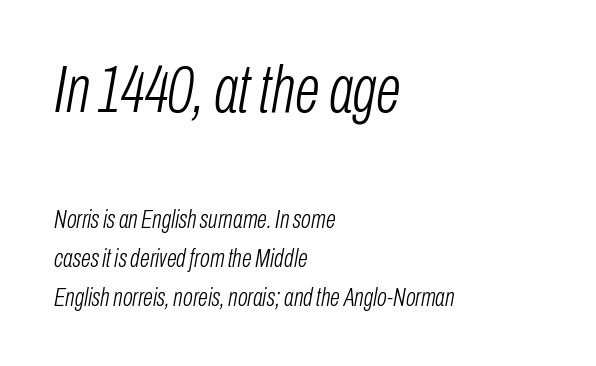
{"italic": "yes", "lean": "right", "slant_degrees": 10, "bold": "no", "weight": "light", "width": "condensed", "stroke_contrast": "low", "x_height": "medium", "monospaced": "no", "underline": "no", "align": "left", "line_spacing": "normal", "line_spacing_ratio": 1.49, "letter_spacing": "normal", "letter_spacing_em": 0.0, "larger_block": "first", "size_ratio": 2.54, "glyph_px": 66}
